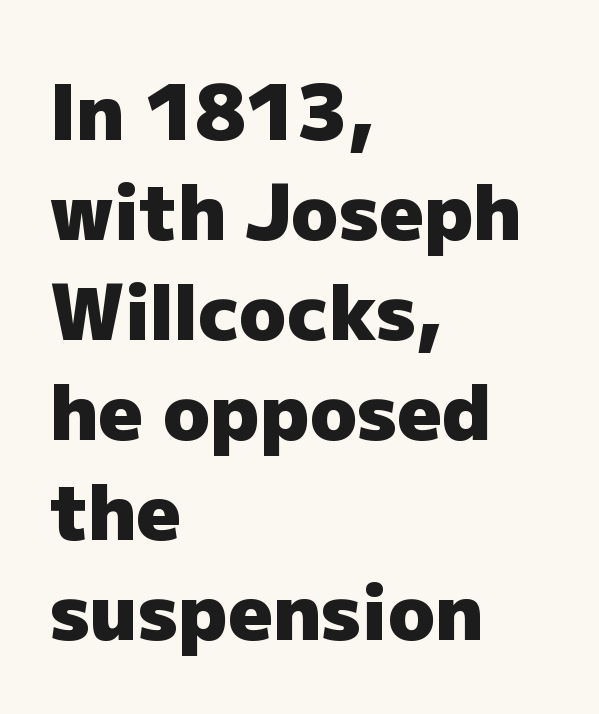
Q: Is the text bold? A: Yes.
Q: Is the text italic (slanted)? A: No, it is upright.
Q: Is the typeface a serif or a sans-serif typeface? A: Sans-serif.
Q: Is the text underlined? A: No.
Q: How is the paragraph aligned? A: Left-aligned.
Q: Is the spacing between letters normal or unusually wide? A: Normal.
Q: Is the spacing between lines tight, normal or loose? A: Normal.
Q: Width (condensed, normal, or wide)? A: Normal.
Q: Stroke contrast? A: Low.
Q: x-height? A: Medium.
Q: Monospaced? A: No.
